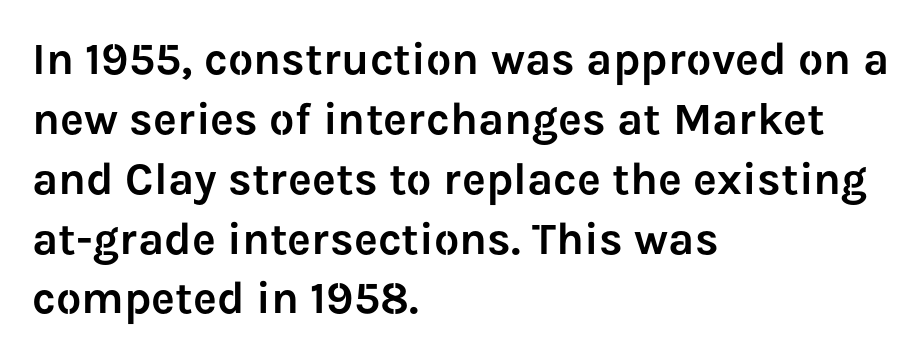
The image shows 45 px sans-serif type, upright; set left-aligned, normal line spacing (1.33x), normal letter spacing, not underlined; low stroke contrast and a medium x-height.
